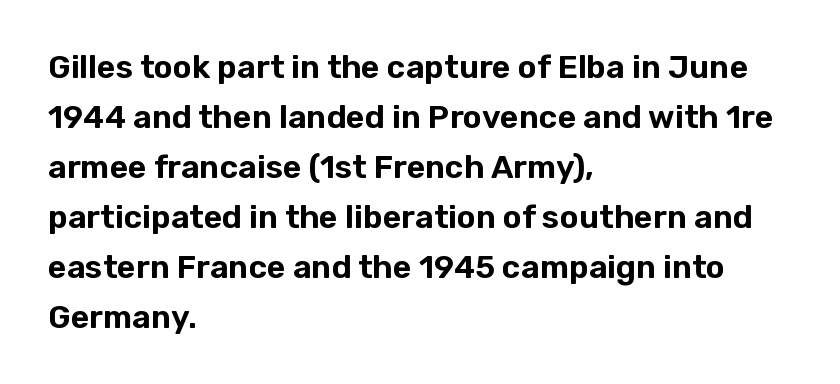
Q: Is the text italic (slanted)? A: No, it is upright.
Q: Is the typeface a serif or a sans-serif typeface? A: Sans-serif.
Q: Is the text underlined? A: No.
Q: How is the paragraph aligned? A: Left-aligned.
Q: Is the spacing between letters normal or unusually wide? A: Normal.
Q: Is the spacing between lines tight, normal or loose? A: Normal.
Q: Width (condensed, normal, or wide)? A: Normal.
Q: Stroke contrast? A: Low.
Q: x-height? A: Medium.
Q: Monospaced? A: No.
